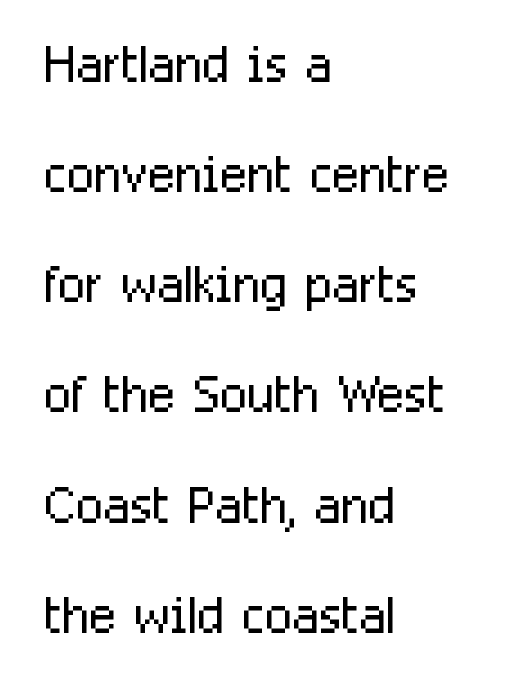
Q: Is the text bold? A: No.
Q: Is the text italic (slanted)? A: No, it is upright.
Q: Is the typeface a serif or a sans-serif typeface? A: Sans-serif.
Q: Is the text underlined? A: No.
Q: How is the paragraph aligned? A: Left-aligned.
Q: Is the spacing between letters normal or unusually wide? A: Normal.
Q: Is the spacing between lines tight, normal or loose? A: Normal.
Q: Width (condensed, normal, or wide)? A: Condensed.
Q: Stroke contrast? A: Low.
Q: x-height? A: Medium.
Q: Monospaced? A: No.
